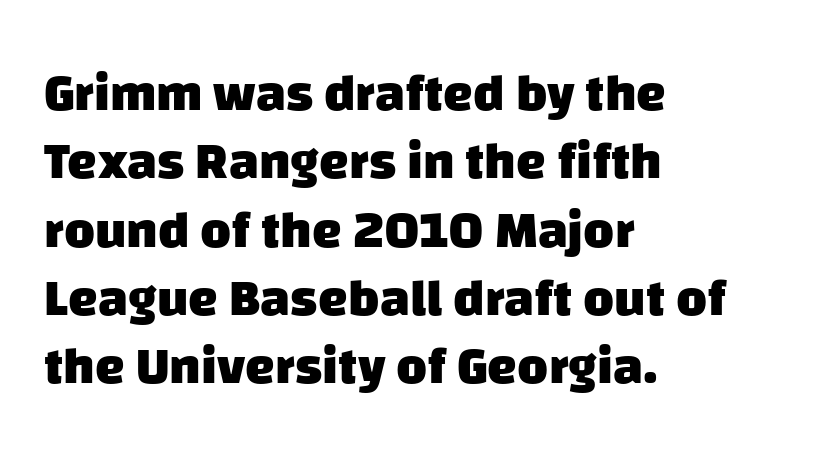
The image shows 53 px heavy sans-serif type; set left-aligned, normal line spacing (1.29x), normal letter spacing, not underlined; low stroke contrast and a large x-height.
